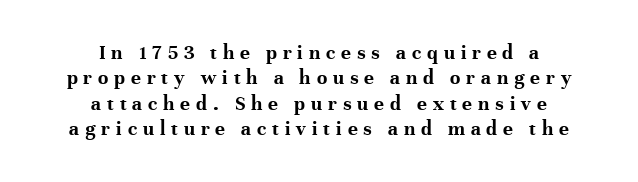
{"italic": "no", "bold": "yes", "underline": "no", "align": "center", "line_spacing_ratio": 1.21, "letter_spacing": "wide", "letter_spacing_em": 0.28, "glyph_px": 21}
